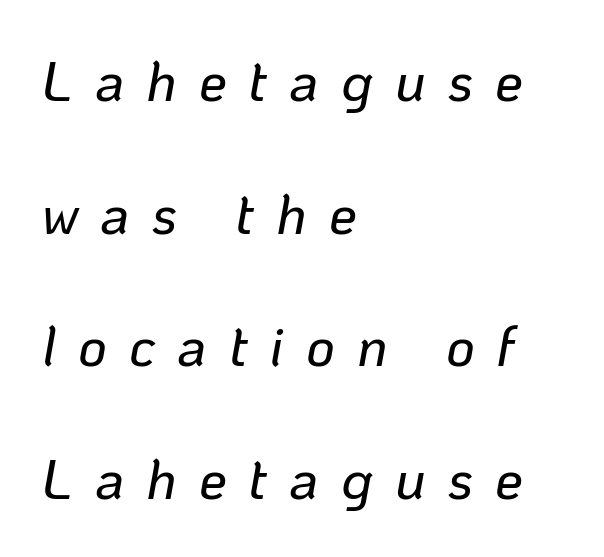
Is this a fixed-width face? No — the glyphs have proportional, varying widths. Someone cranked the tracking dial way up on this one. The string is rendered with underlining switched off. Interline gaps are noticeably wide in this sample. Horizontally, the lines are justified to the leading edge only.
